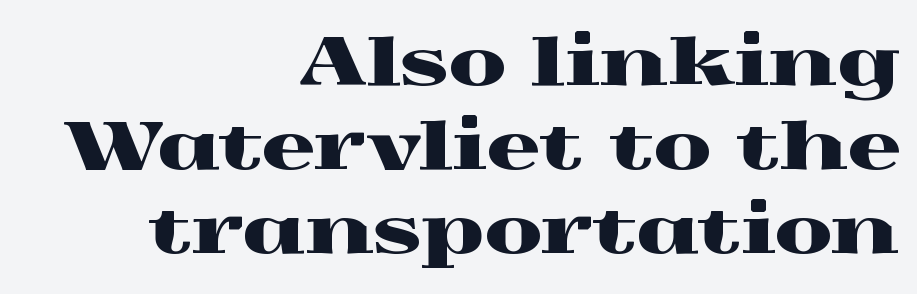
{"serif": "yes", "italic": "no", "width": "wide", "x_height": "medium", "monospaced": "no", "underline": "no", "align": "right", "line_spacing": "normal", "line_spacing_ratio": 1.27, "letter_spacing": "normal", "letter_spacing_em": 0.0, "glyph_px": 66}
